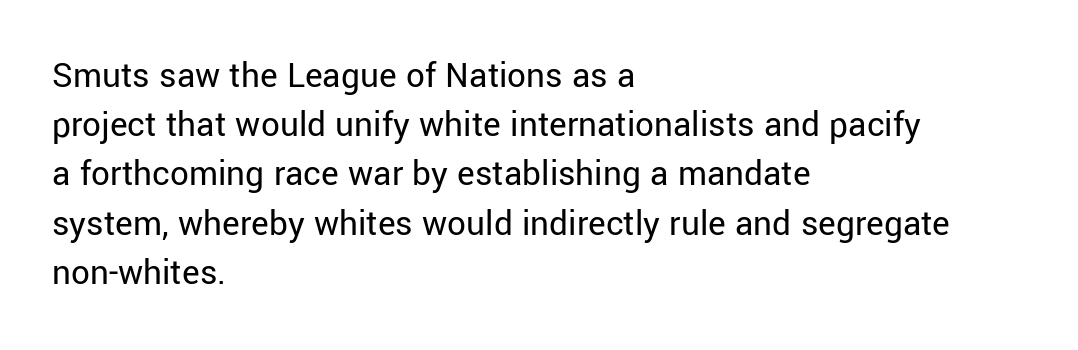
The image shows 37 px regular-weight sans-serif type, upright; set left-aligned, normal line spacing (1.33x), normal letter spacing, not underlined; low stroke contrast and a medium x-height.
